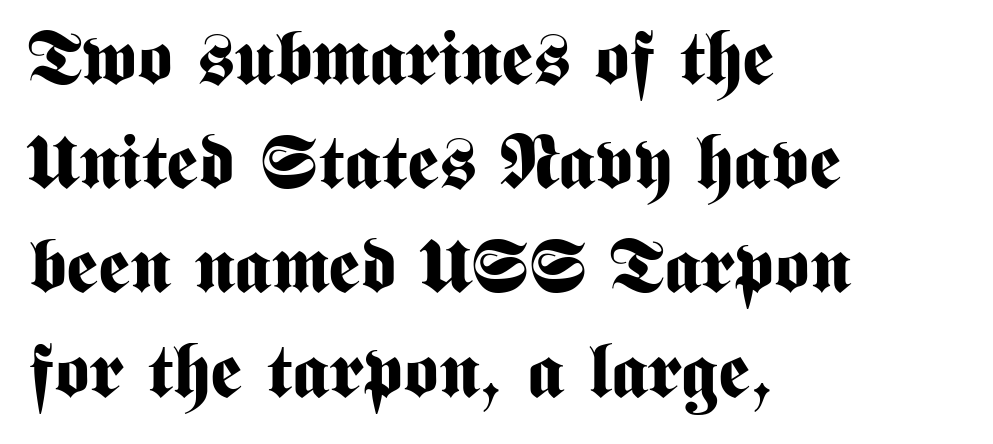
{"serif": "no", "italic": "no", "bold": "yes", "weight": "bold", "width": "condensed", "stroke_contrast": "medium", "x_height": "medium", "monospaced": "no", "underline": "no", "align": "left", "line_spacing": "normal", "line_spacing_ratio": 1.39, "letter_spacing": "normal", "letter_spacing_em": 0.0, "glyph_px": 75}
